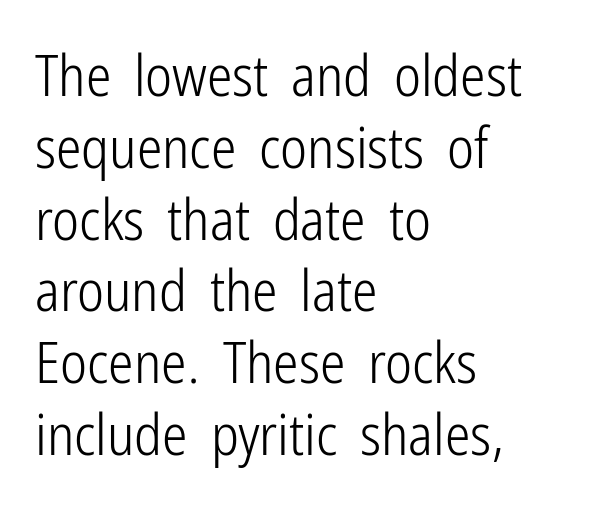
Q: Is the text bold? A: No.
Q: Is the text italic (slanted)? A: No, it is upright.
Q: Is the typeface a serif or a sans-serif typeface? A: Sans-serif.
Q: Is the text underlined? A: No.
Q: How is the paragraph aligned? A: Left-aligned.
Q: Is the spacing between letters normal or unusually wide? A: Normal.
Q: Is the spacing between lines tight, normal or loose? A: Normal.
Q: Width (condensed, normal, or wide)? A: Condensed.
Q: Stroke contrast? A: Low.
Q: x-height? A: Medium.
Q: Monospaced? A: No.
